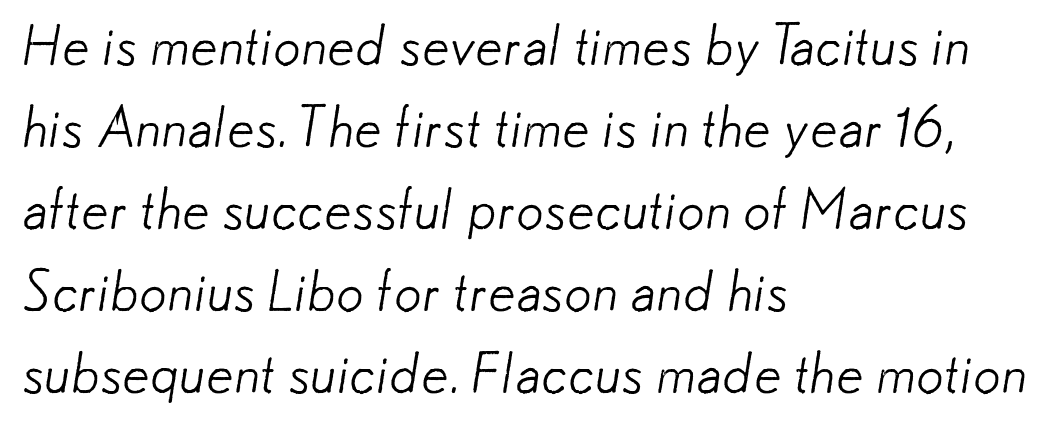
Alignment: flush left. Stem width sits at or under what a default text font uses. A typesetter would call this leading conventional body-copy spacing. Each letter keeps its own natural width here, so spacing adapts to shape. You could call the tracking neutral — neither tight nor loose.
